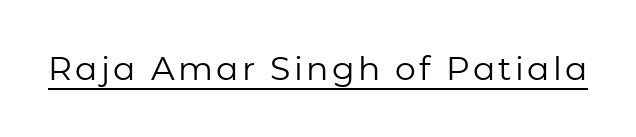
The image shows 33 px regular-weight sans-serif type, upright; set underlined; low stroke contrast and a medium x-height.
